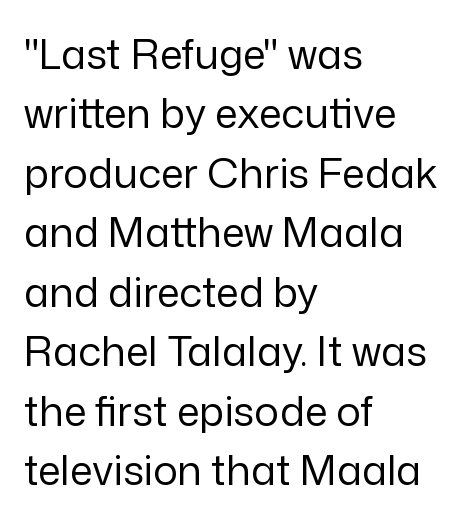
The image shows 41 px regular-weight sans-serif type, upright; set left-aligned, normal line spacing (1.45x), normal letter spacing, not underlined; low stroke contrast and a medium x-height.
